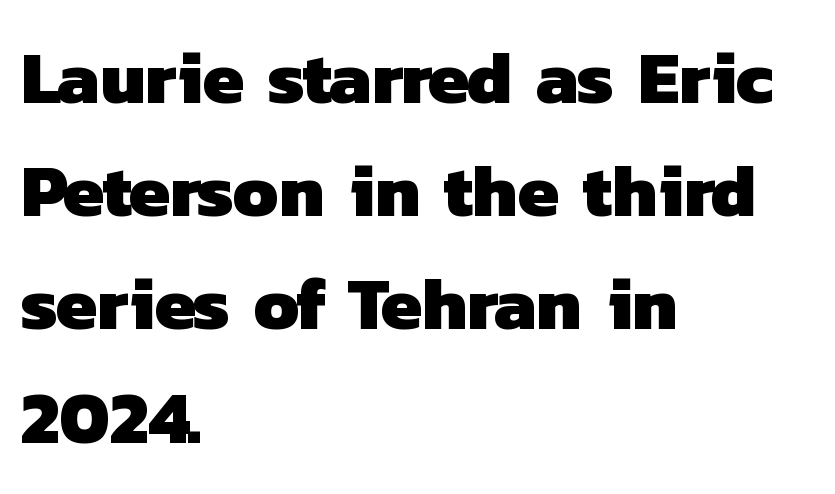
Notice how thick the strokes are: this is what a full bold looks like. Does the leading feel generous? No, just average. Each row of text sits above clean, open space. You could call the tracking neutral — neither tight nor loose. Caption: multi-line text, flush left, ragged right. The rendering uses natural spacing where letterforms have individual widths.
